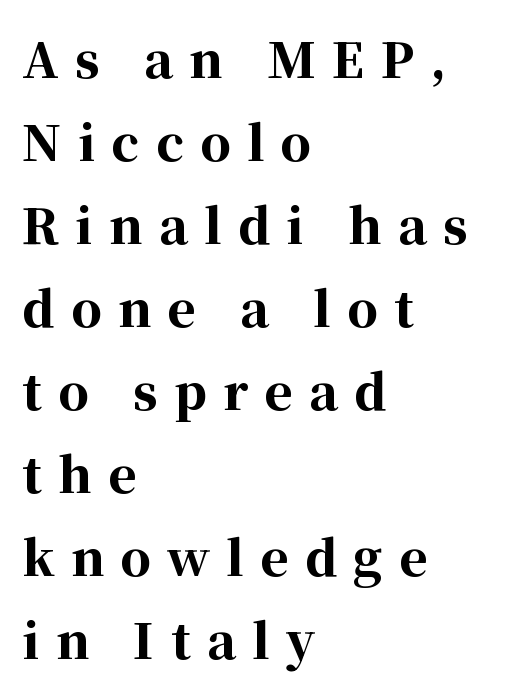
{"serif": "yes", "italic": "no", "bold": "yes", "weight": "bold", "width": "normal", "stroke_contrast": "high", "x_height": "medium", "monospaced": "no", "underline": "no", "align": "left", "line_spacing_ratio": 1.73, "letter_spacing": "wide", "letter_spacing_em": 0.34, "glyph_px": 48}
